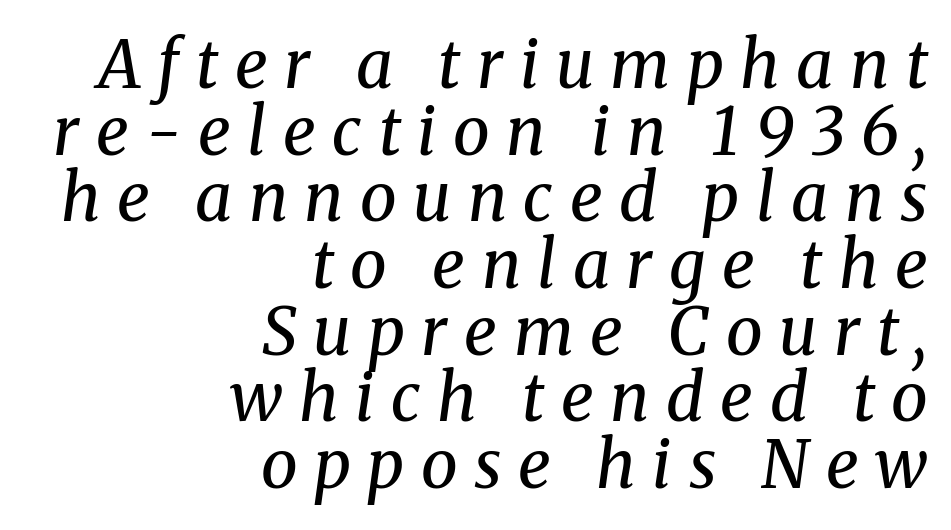
Q: Is the text bold? A: No.
Q: Is the text italic (slanted)? A: Yes, it leans right by about 8 degrees.
Q: Is the typeface a serif or a sans-serif typeface? A: Serif.
Q: Is the text underlined? A: No.
Q: How is the paragraph aligned? A: Right-aligned.
Q: Is the spacing between letters normal or unusually wide? A: Unusually wide.
Q: Is the spacing between lines tight, normal or loose? A: Tight.
Q: Width (condensed, normal, or wide)? A: Normal.
Q: Stroke contrast? A: Medium.
Q: x-height? A: Medium.
Q: Monospaced? A: No.
